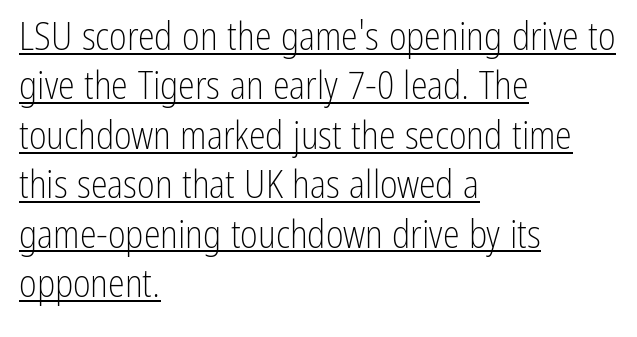
Q: Is the text bold? A: No.
Q: Is the text italic (slanted)? A: No, it is upright.
Q: Is the typeface a serif or a sans-serif typeface? A: Sans-serif.
Q: Is the text underlined? A: Yes.
Q: How is the paragraph aligned? A: Left-aligned.
Q: Is the spacing between letters normal or unusually wide? A: Normal.
Q: Is the spacing between lines tight, normal or loose? A: Normal.
Q: Width (condensed, normal, or wide)? A: Condensed.
Q: Stroke contrast? A: Low.
Q: x-height? A: Medium.
Q: Monospaced? A: No.
